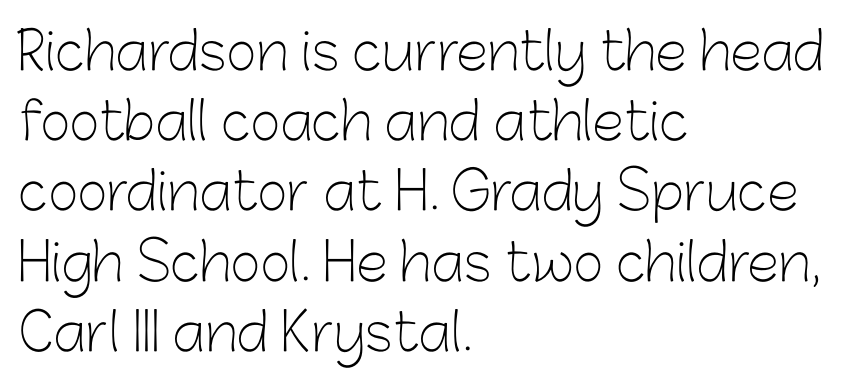
Q: Is the text bold? A: No.
Q: Is the text italic (slanted)? A: No, it is upright.
Q: Is the typeface a serif or a sans-serif typeface? A: Sans-serif.
Q: Is the text underlined? A: No.
Q: How is the paragraph aligned? A: Left-aligned.
Q: Is the spacing between letters normal or unusually wide? A: Normal.
Q: Is the spacing between lines tight, normal or loose? A: Normal.
Q: Width (condensed, normal, or wide)? A: Normal.
Q: Stroke contrast? A: Low.
Q: x-height? A: Medium.
Q: Monospaced? A: No.
